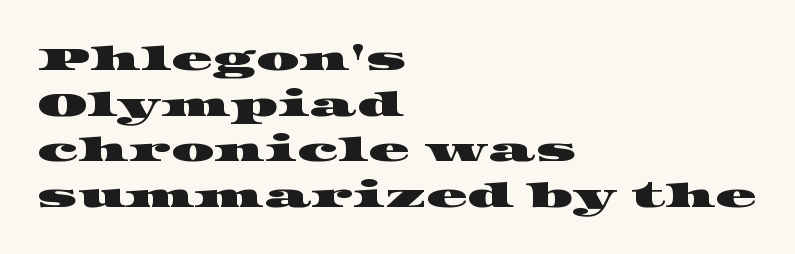
Q: Is the typeface a serif or a sans-serif typeface? A: Serif.
Q: Is the text underlined? A: No.
Q: How is the paragraph aligned? A: Left-aligned.
Q: Is the spacing between letters normal or unusually wide? A: Normal.
Q: Is the spacing between lines tight, normal or loose? A: Normal.
Q: Width (condensed, normal, or wide)? A: Wide.
Q: Stroke contrast? A: High.
Q: x-height? A: Large.
Q: Monospaced? A: No.
